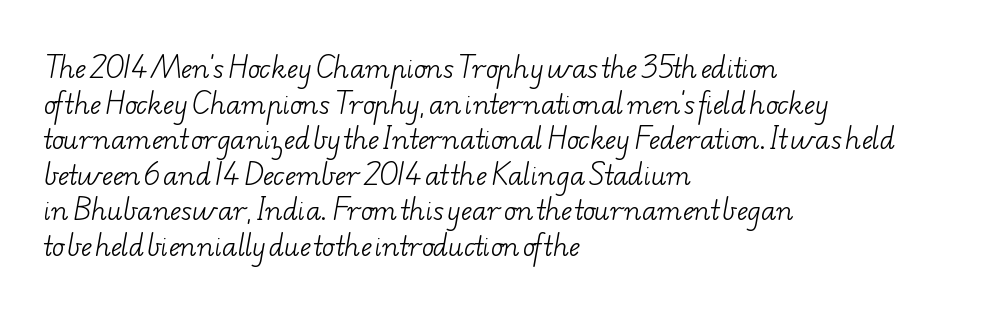
Q: Is the text bold? A: No.
Q: Is the text underlined? A: No.
Q: How is the paragraph aligned? A: Left-aligned.
Q: Is the spacing between letters normal or unusually wide? A: Normal.
Q: Is the spacing between lines tight, normal or loose? A: Normal.
